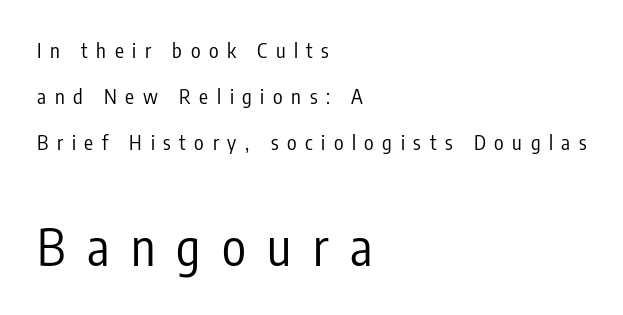
The image shows 50 px regular-weight, condensed sans-serif type, upright; set left-aligned, loose line spacing (2.29x), unusually wide letter spacing (+0.43 em), not underlined; the second (bottom) block is 2.5x larger; low stroke contrast and a medium x-height.
